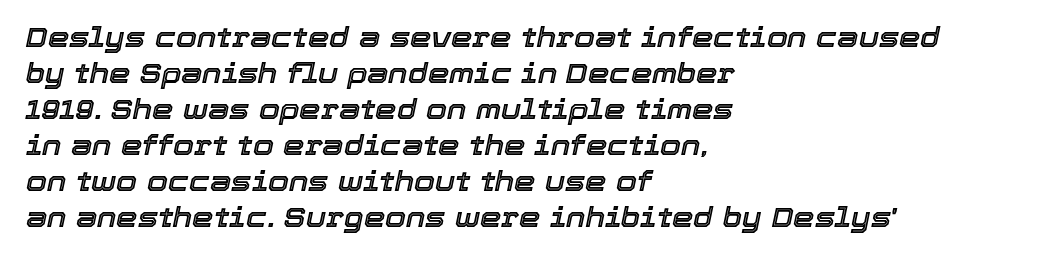
Q: Is the text italic (slanted)? A: Yes, it leans right by about 12 degrees.
Q: Is the text underlined? A: No.
Q: How is the paragraph aligned? A: Left-aligned.
Q: Is the spacing between letters normal or unusually wide? A: Normal.
Q: Is the spacing between lines tight, normal or loose? A: Normal.
